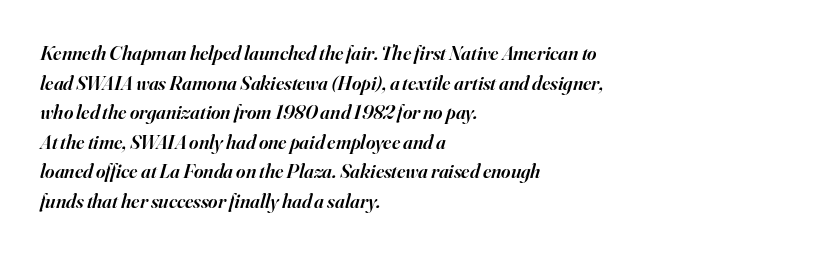
Q: Is the text bold? A: Semi-bold.
Q: Is the text italic (slanted)? A: Yes, it leans right by about 16 degrees.
Q: Is the text underlined? A: No.
Q: How is the paragraph aligned? A: Left-aligned.
Q: Is the spacing between letters normal or unusually wide? A: Normal.
Q: Is the spacing between lines tight, normal or loose? A: Normal.
